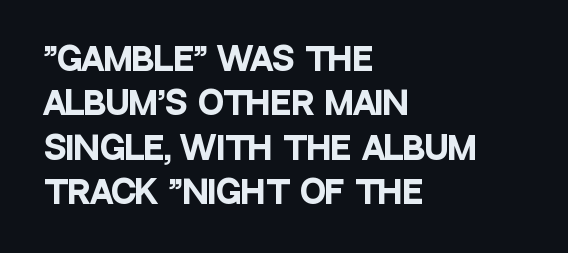
The designer went with a sans here, leaving each stem footless. Each letter keeps its own natural width here, so spacing adapts to shape. Compared with typical body copy, the letter spacing here is the same. The rag falls on the right side of this text block. Tall strokes in this sample are plumb rather than angled. One glance says typical: line gaps are just what's usual.
